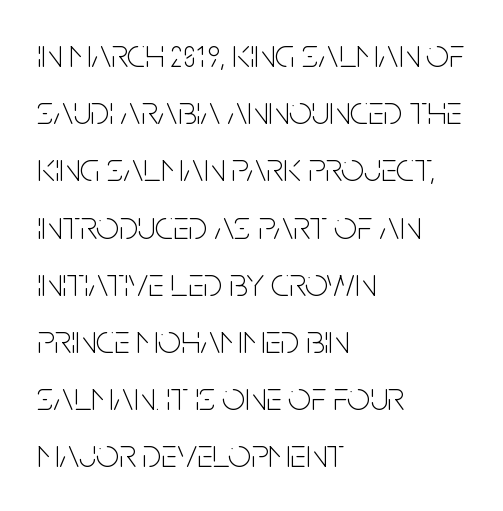
Q: Is the text bold? A: No.
Q: Is the text italic (slanted)? A: No, it is upright.
Q: Is the typeface a serif or a sans-serif typeface? A: Sans-serif.
Q: Is the text underlined? A: No.
Q: How is the paragraph aligned? A: Left-aligned.
Q: Is the spacing between letters normal or unusually wide? A: Normal.
Q: Is the spacing between lines tight, normal or loose? A: Normal.
Q: Width (condensed, normal, or wide)? A: Condensed.
Q: Stroke contrast? A: Low.
Q: x-height? A: Large.
Q: Monospaced? A: No.
